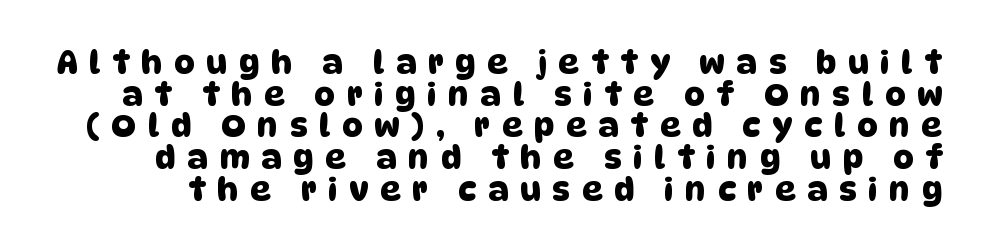
{"serif": "no", "width": "normal", "stroke_contrast": "low", "x_height": "large", "monospaced": "no", "underline": "no", "line_spacing": "tight", "line_spacing_ratio": 0.99, "letter_spacing": "wide", "letter_spacing_em": 0.37, "glyph_px": 32}
